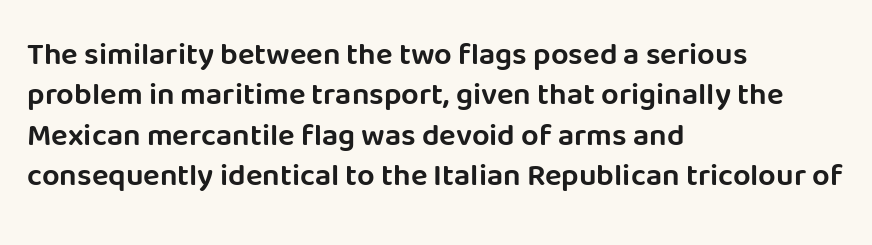
The image shows 31 px sans-serif type, upright; set left-aligned, normal line spacing (1.3x), normal letter spacing, not underlined; low stroke contrast and a large x-height.
